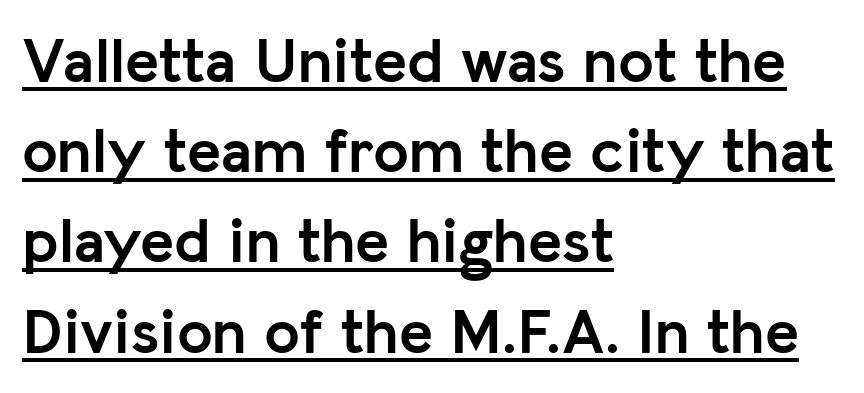
Do the characters align in a grid? No, the font is proportional. The rendering shows plain stroke endings on the letterforms — a sans-serif design. The lettering stays uniformly vertical, giving the passage a roman look. Is the type bold? Yes — the strokes are clearly thick and heavy. Left-aligned paragraph, ragged on the right. What stands out about the letter spacing? Nothing — it is the standard amount.
